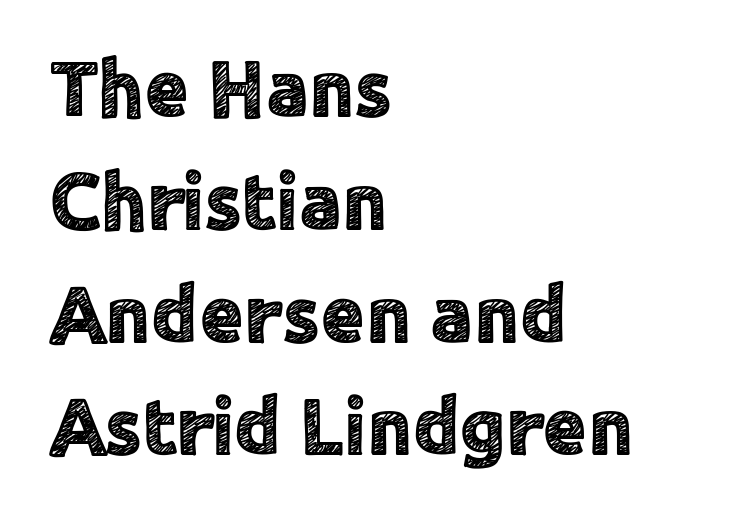
The specimen omits any rule beneath the text block's lines. Rows of type keep a routine distance in the vertical direction. Every stem runs plumb, perpendicular to the baseline. Note the varied advance widths — an 'i' is clearly narrower than an 'm'. How are the letters spaced? Ordinarily, with no added tracking. One-word summary of the alignment: left.
